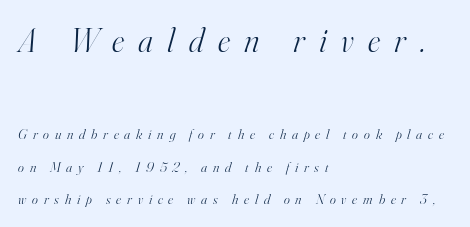
Whoever set this chose breathing room over compactness in the vertical rhythm. Is this a fixed-width face? No — the glyphs have proportional, varying widths. You can tell from the footed stems that serif type was used. The horizontal fit of the characters is loose and conspicuously gappy. You can tell it's italic because the verticals aren't actually vertical. Large over small — that's the arrangement of the two blocks here.
